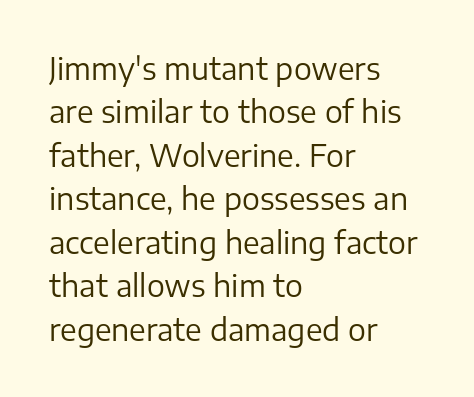
Q: Is the text bold? A: No.
Q: Is the text italic (slanted)? A: No, it is upright.
Q: Is the typeface a serif or a sans-serif typeface? A: Sans-serif.
Q: Is the text underlined? A: No.
Q: How is the paragraph aligned? A: Left-aligned.
Q: Is the spacing between letters normal or unusually wide? A: Normal.
Q: Is the spacing between lines tight, normal or loose? A: Normal.
Q: Width (condensed, normal, or wide)? A: Normal.
Q: Stroke contrast? A: Low.
Q: x-height? A: Medium.
Q: Monospaced? A: No.
